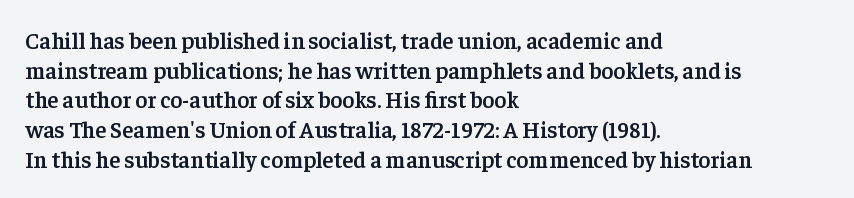
{"italic": "no", "bold": "semi", "underline": "no", "align": "left", "line_spacing": "normal", "line_spacing_ratio": 1.29, "letter_spacing": "normal", "letter_spacing_em": 0.0, "glyph_px": 23}
